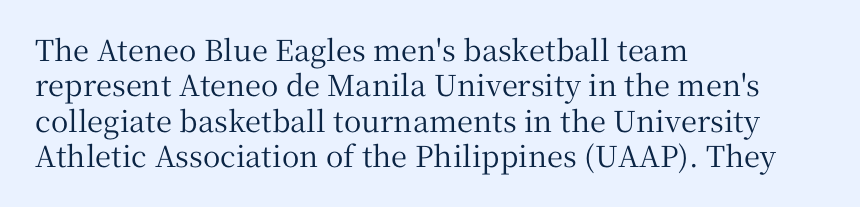
Q: Is the text italic (slanted)? A: No, it is upright.
Q: Is the typeface a serif or a sans-serif typeface? A: Serif.
Q: Is the text underlined? A: No.
Q: How is the paragraph aligned? A: Left-aligned.
Q: Is the spacing between letters normal or unusually wide? A: Normal.
Q: Width (condensed, normal, or wide)? A: Normal.
Q: Stroke contrast? A: Medium.
Q: x-height? A: Medium.
Q: Monospaced? A: No.
